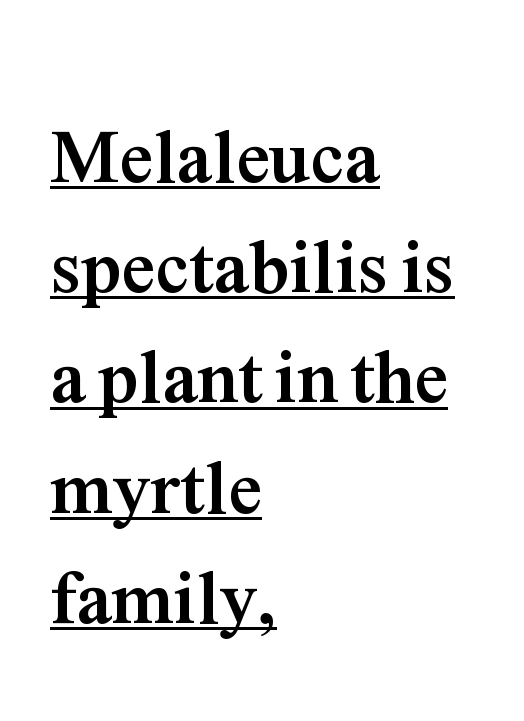
Italic? Not at all — the glyphs are vertical. Caption: multi-line text, flush left, ragged right. Set as a true bold cut, around the 700 mark. Classification — serif.
